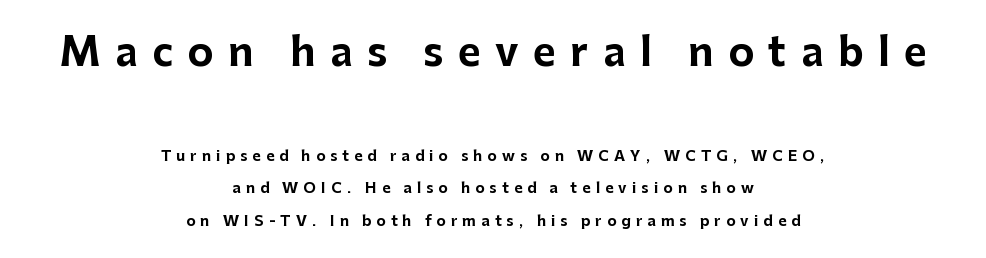
Q: Is the text bold? A: Yes.
Q: Is the text italic (slanted)? A: No, it is upright.
Q: Is the typeface a serif or a sans-serif typeface? A: Sans-serif.
Q: Is the text underlined? A: No.
Q: How is the paragraph aligned? A: Centered.
Q: Is the spacing between letters normal or unusually wide? A: Unusually wide.
Q: Is the spacing between lines tight, normal or loose? A: Loose.
Q: Which block of text is set in a larger size, the first (top) or the second (bottom)? A: The first (top) one.
Q: Width (condensed, normal, or wide)? A: Normal.
Q: Stroke contrast? A: Low.
Q: x-height? A: Medium.
Q: Monospaced? A: No.
